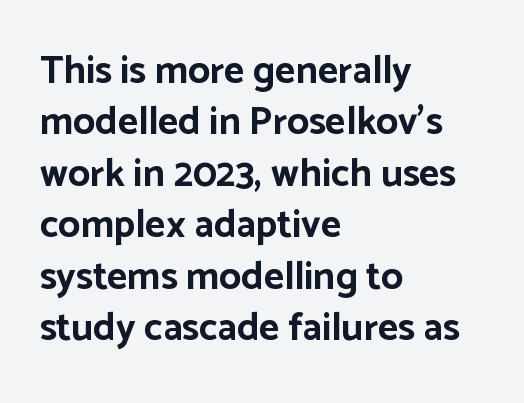
Notice how the stems are strictly vertical — no italics here. The letterforms sit shoulder to shoulder at normal distance. Letters rest on an invisible, unmarked baseline. The passage shown is emphatically bold. Each letter keeps its own natural width here, so spacing adapts to shape. Are there feet on the stems? There aren't — it's a sans.
